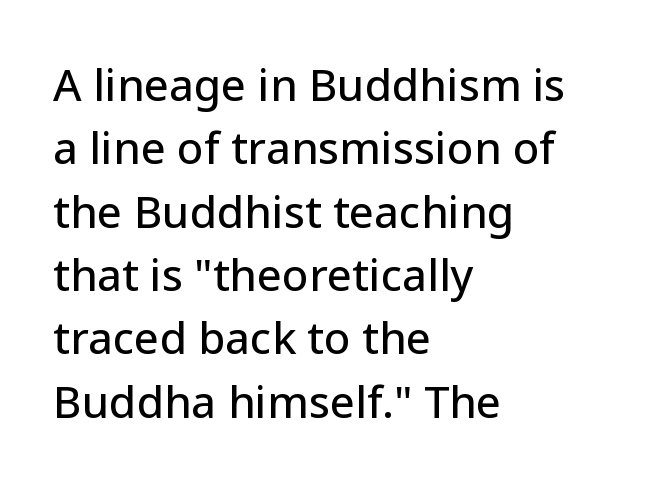
Q: Is the text italic (slanted)? A: No, it is upright.
Q: Is the typeface a serif or a sans-serif typeface? A: Sans-serif.
Q: Is the text underlined? A: No.
Q: How is the paragraph aligned? A: Left-aligned.
Q: Is the spacing between letters normal or unusually wide? A: Normal.
Q: Is the spacing between lines tight, normal or loose? A: Normal.
Q: Width (condensed, normal, or wide)? A: Normal.
Q: Stroke contrast? A: Low.
Q: x-height? A: Medium.
Q: Monospaced? A: No.
